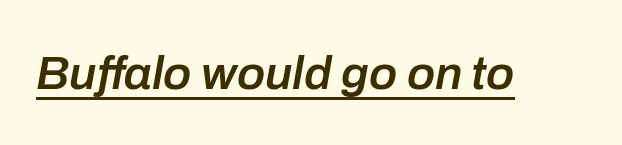
When letters slant like this, we call the style italic. Weight: semibold (demi). Looks like regular typesetting: each glyph gets only the width it needs. The gaps between neighbouring characters are ordinary and unremarkable.
